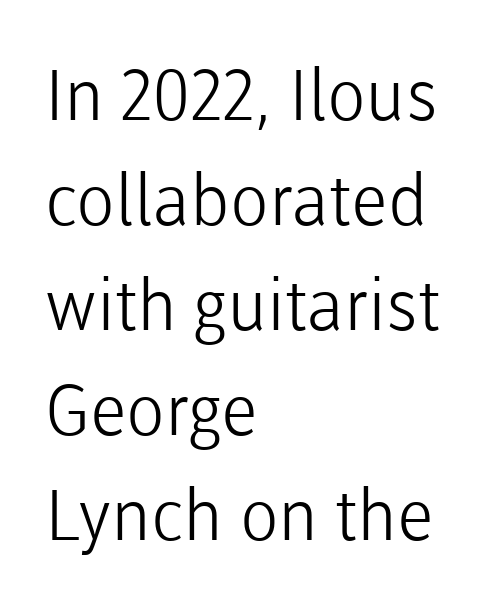
Q: Is the text bold? A: No.
Q: Is the text italic (slanted)? A: No, it is upright.
Q: Is the typeface a serif or a sans-serif typeface? A: Sans-serif.
Q: Is the text underlined? A: No.
Q: How is the paragraph aligned? A: Left-aligned.
Q: Is the spacing between letters normal or unusually wide? A: Normal.
Q: Is the spacing between lines tight, normal or loose? A: Normal.
Q: Width (condensed, normal, or wide)? A: Normal.
Q: Stroke contrast? A: Low.
Q: x-height? A: Medium.
Q: Monospaced? A: No.
